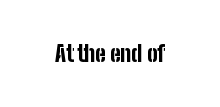
{"italic": "no", "bold": "yes", "underline": "no", "letter_spacing": "normal", "letter_spacing_em": 0.0, "glyph_px": 22}
